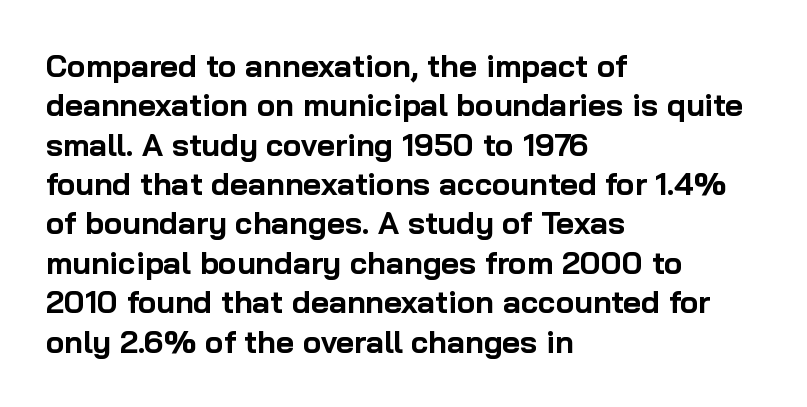
The typesetter chose a ragged-right arrangement here. A typesetter would call this zero additional tracking. A full-strength bold gives these letters their thick strokes. Nope, no serifs anywhere on these letters. Italic? Not at all — the glyphs are vertical. Do the characters align in a grid? No, the font is proportional.
